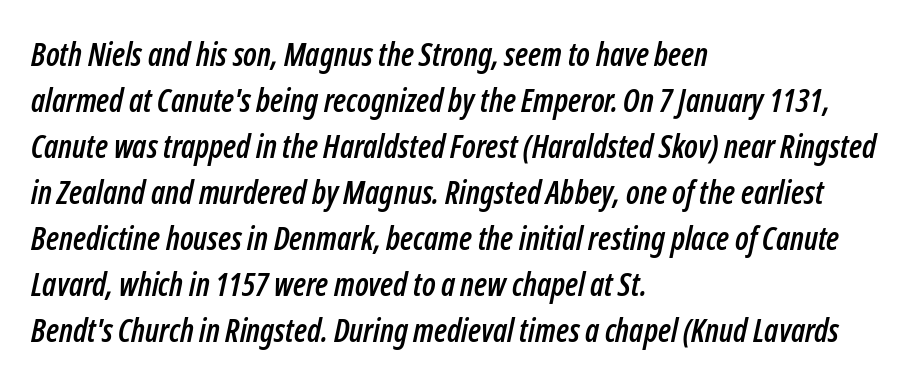
The image shows 32 px condensed type, italic (leaning right); set left-aligned, normal line spacing (1.44x), normal letter spacing, not underlined; low stroke contrast and a medium x-height.
